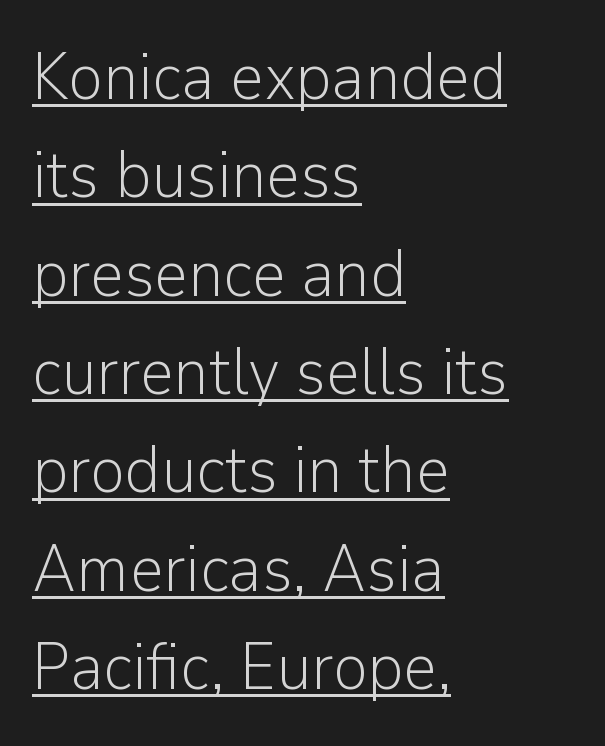
The image shows 66 px light sans-serif type, upright; set left-aligned, normal line spacing (1.49x), normal letter spacing, underlined; low stroke contrast and a medium x-height.
